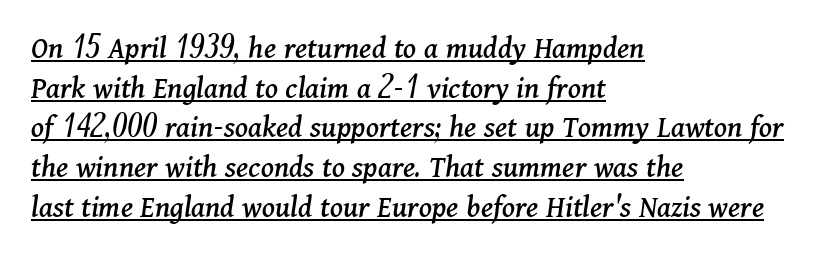
Examine the stroke ends and you'll spot serifs. The font's italic variant was chosen for this text. The specimen includes a rule beneath the text block's lines. Here the designer chose a conventional face with non-uniform glyph widths.
